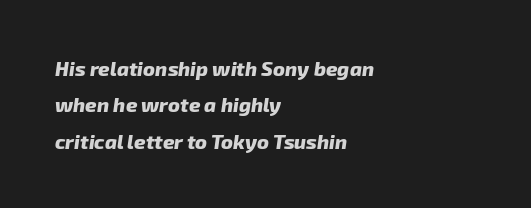
The line texture is even and compact thanks to regular tracking. Unmarked baselines from the first word to the last. Every row of glyphs begins at an identical x-position on the left. These words are printed bold, with thick strokes throughout.
